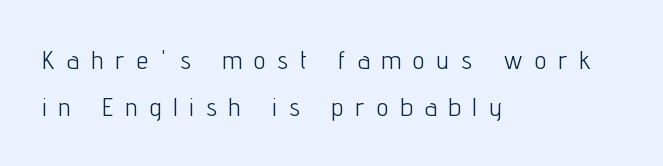
Honestly, the letter spacing is so wide it's the main thing you notice. Left-aligned paragraph, ragged on the right. Stroke mass is kept to a normal reading level or below. Tall strokes in this sample are plumb rather than angled. Each row of text sits above clean, open space.
